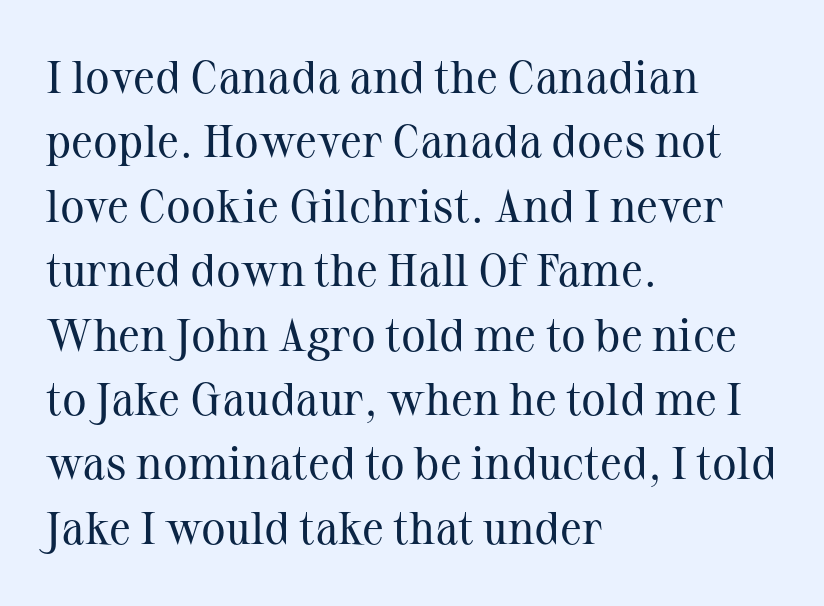
Q: Is the text bold? A: No.
Q: Is the text italic (slanted)? A: No, it is upright.
Q: Is the typeface a serif or a sans-serif typeface? A: Serif.
Q: Is the text underlined? A: No.
Q: How is the paragraph aligned? A: Left-aligned.
Q: Is the spacing between letters normal or unusually wide? A: Normal.
Q: Is the spacing between lines tight, normal or loose? A: Normal.
Q: Width (condensed, normal, or wide)? A: Normal.
Q: Stroke contrast? A: Medium.
Q: x-height? A: Medium.
Q: Monospaced? A: No.
